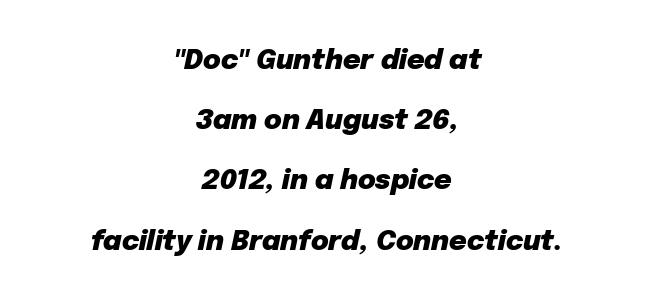
Q: Is the text bold? A: Yes.
Q: Is the text italic (slanted)? A: Yes, it leans right by about 12 degrees.
Q: Is the text underlined? A: No.
Q: How is the paragraph aligned? A: Centered.
Q: Is the spacing between letters normal or unusually wide? A: Normal.
Q: Is the spacing between lines tight, normal or loose? A: Loose.
